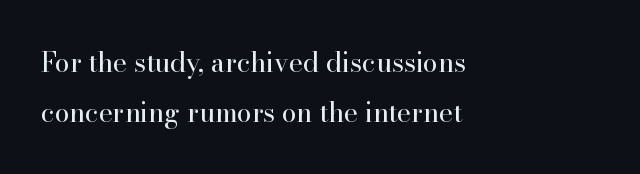
{"italic": "no", "bold": "no", "underline": "no", "align": "left", "line_spacing_ratio": 1.84, "letter_spacing": "normal", "letter_spacing_em": 0.0, "glyph_px": 27}
